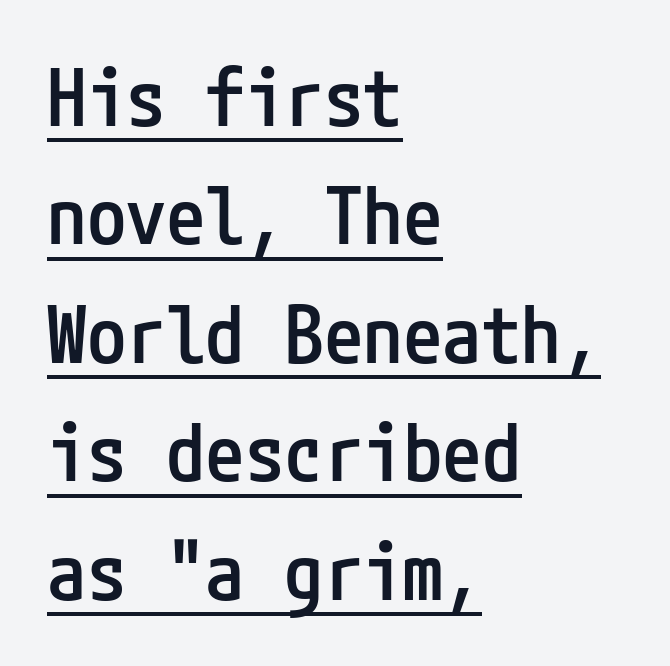
The image shows 79 px semibold, condensed sans-serif type, upright; set left-aligned, normal line spacing (1.5x), normal letter spacing, underlined; low stroke contrast and a medium x-height.
